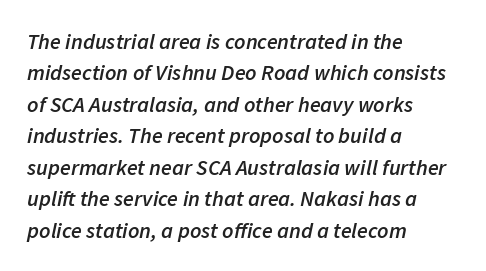
Q: Is the text bold? A: Semi-bold.
Q: Is the text italic (slanted)? A: Yes, it leans right by about 11 degrees.
Q: Is the text underlined? A: No.
Q: How is the paragraph aligned? A: Left-aligned.
Q: Is the spacing between letters normal or unusually wide? A: Normal.
Q: Is the spacing between lines tight, normal or loose? A: Normal.
